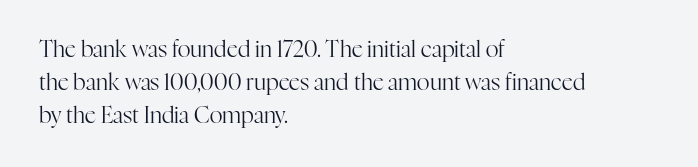
The image shows 22 px text type, upright; set left-aligned, normal line spacing (1.49x), normal letter spacing, not underlined.
